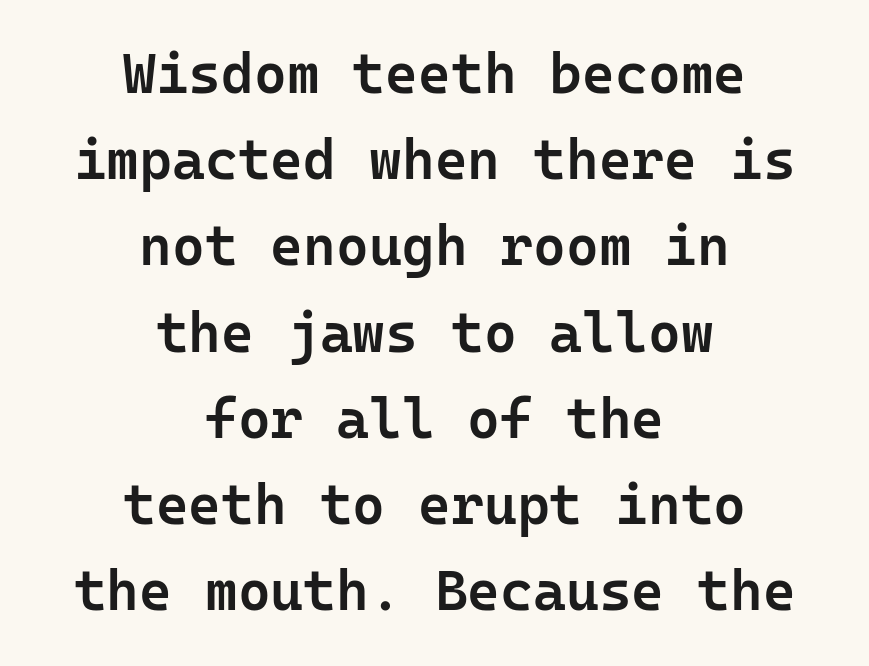
Q: Is the text bold? A: Semi-bold.
Q: Is the text italic (slanted)? A: No, it is upright.
Q: Is the typeface a serif or a sans-serif typeface? A: Sans-serif.
Q: Is the text underlined? A: No.
Q: How is the paragraph aligned? A: Centered.
Q: Is the spacing between letters normal or unusually wide? A: Normal.
Q: Is the spacing between lines tight, normal or loose? A: Normal.
Q: Width (condensed, normal, or wide)? A: Normal.
Q: Stroke contrast? A: Low.
Q: x-height? A: Medium.
Q: Monospaced? A: Yes.
